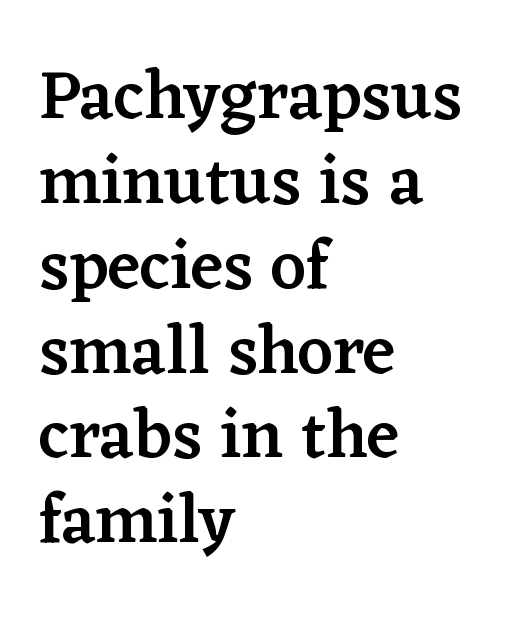
Q: Is the text bold? A: Semi-bold.
Q: Is the text italic (slanted)? A: No, it is upright.
Q: Is the typeface a serif or a sans-serif typeface? A: Serif.
Q: Is the text underlined? A: No.
Q: How is the paragraph aligned? A: Left-aligned.
Q: Is the spacing between letters normal or unusually wide? A: Normal.
Q: Width (condensed, normal, or wide)? A: Normal.
Q: Stroke contrast? A: Low.
Q: x-height? A: Medium.
Q: Monospaced? A: No.
